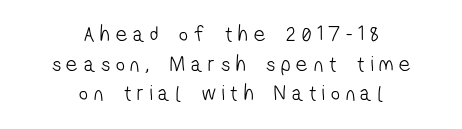
The image shows 22 px text type; set centered, normal line spacing (1.35x), unusually wide letter spacing (+0.27 em), not underlined.
